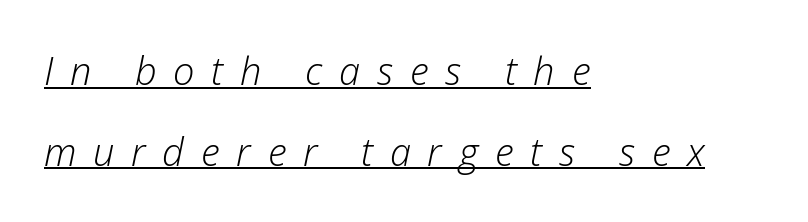
This sample has the flowing, uneven cadence of proportional lettering. The letterforms sit at book weight or below. Reading down the block, your eye returns to a fixed left position each line. How would I describe the line gaps? Wide and relaxed. The typesetter has applied underlining to the passage shown.
